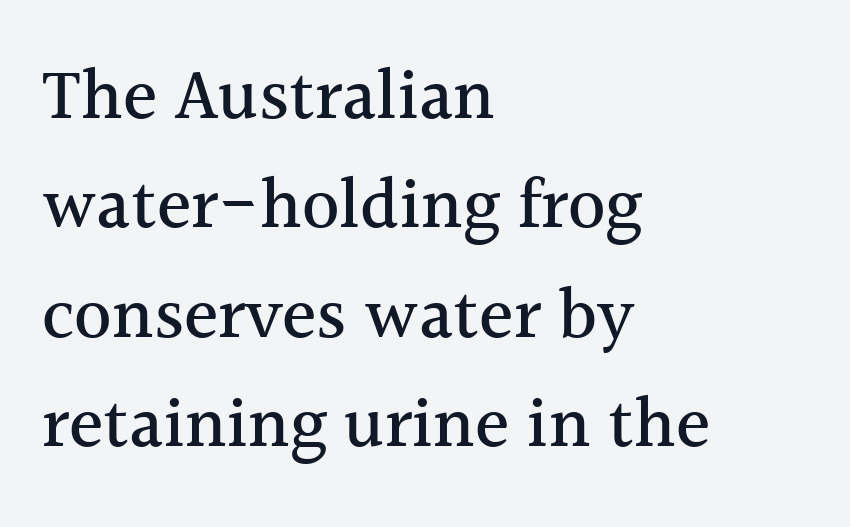
The image shows 72 px serif type, upright; set left-aligned, normal line spacing (1.52x), normal letter spacing, not underlined; a medium x-height.
